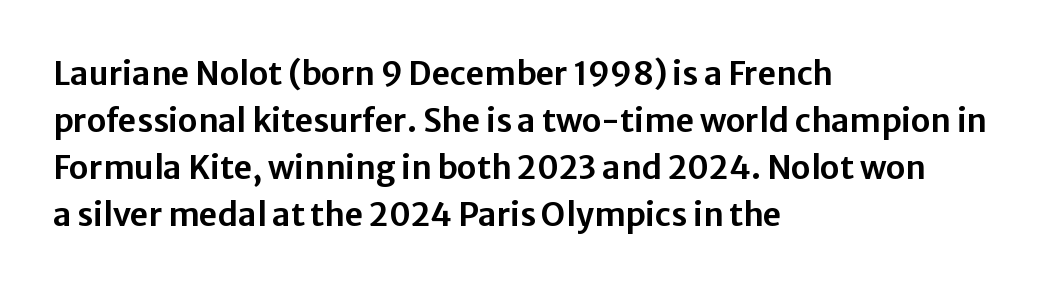
The image shows 32 px sans-serif type, upright; set left-aligned, normal line spacing (1.47x), normal letter spacing, not underlined; low stroke contrast and a medium x-height.
